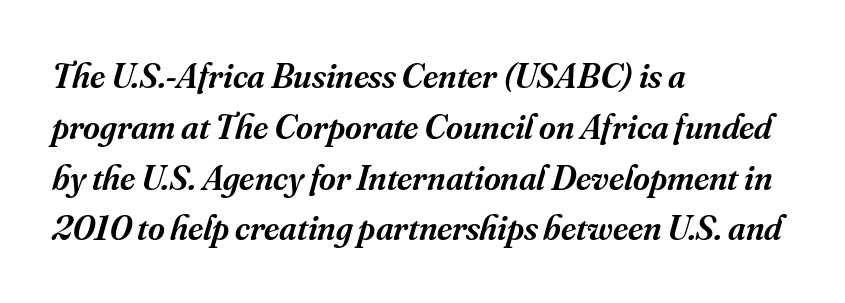
The image shows 36 px semibold serif type, italic (leaning right); set left-aligned, normal line spacing (1.41x), normal letter spacing, not underlined; medium stroke contrast and a small x-height.
